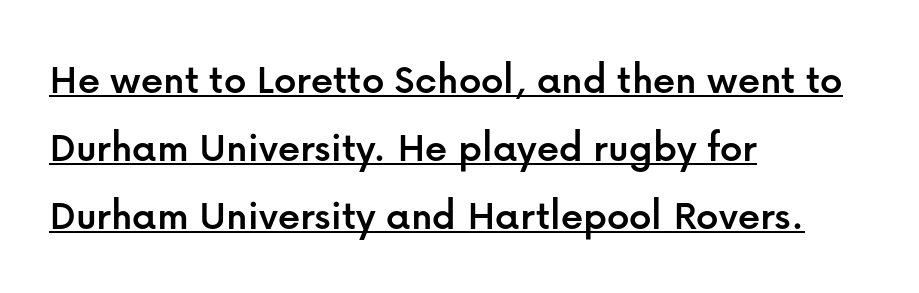
Q: Is the text italic (slanted)? A: No, it is upright.
Q: Is the typeface a serif or a sans-serif typeface? A: Sans-serif.
Q: Is the text underlined? A: Yes.
Q: How is the paragraph aligned? A: Left-aligned.
Q: Is the spacing between letters normal or unusually wide? A: Normal.
Q: Is the spacing between lines tight, normal or loose? A: Normal.
Q: Width (condensed, normal, or wide)? A: Normal.
Q: Stroke contrast? A: Low.
Q: x-height? A: Medium.
Q: Monospaced? A: No.
